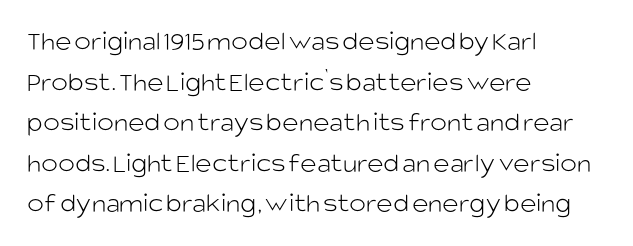
The image shows 28 px light sans-serif type, upright; set left-aligned, normal line spacing (1.45x), normal letter spacing, not underlined; low stroke contrast and a large x-height.
